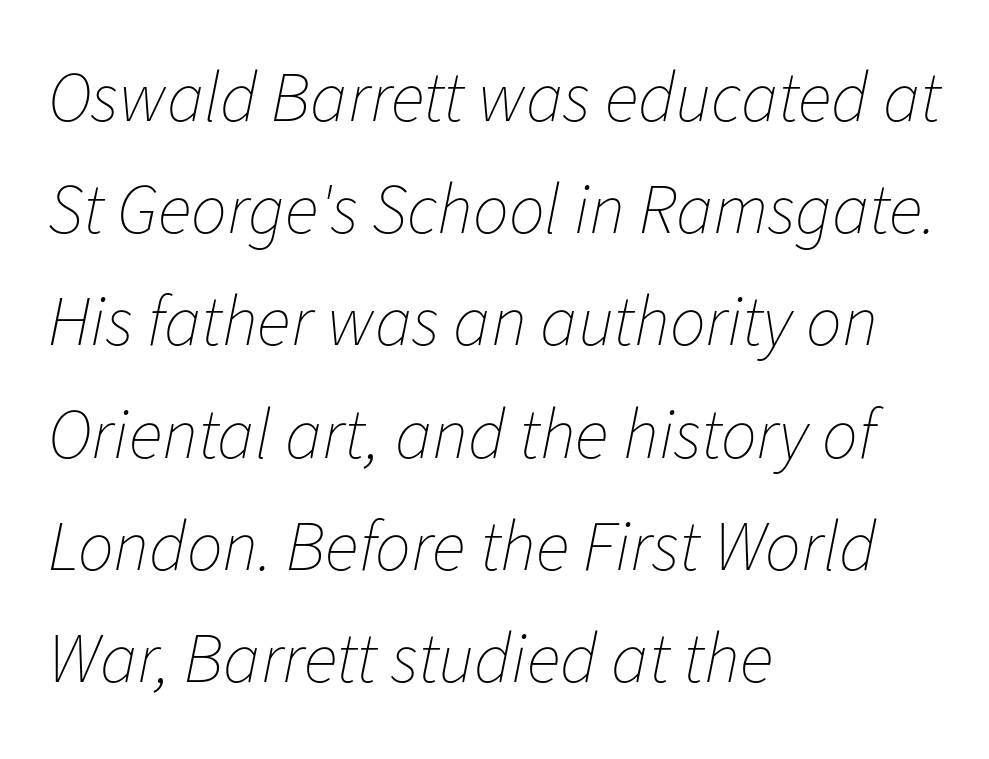
{"italic": "yes", "lean": "right", "slant_degrees": 11, "bold": "no", "weight": "thin", "width": "normal", "stroke_contrast": "low", "x_height": "medium", "monospaced": "no", "underline": "no", "align": "left", "line_spacing": "normal", "line_spacing_ratio": 1.58, "letter_spacing": "normal", "letter_spacing_em": 0.0, "glyph_px": 71}
